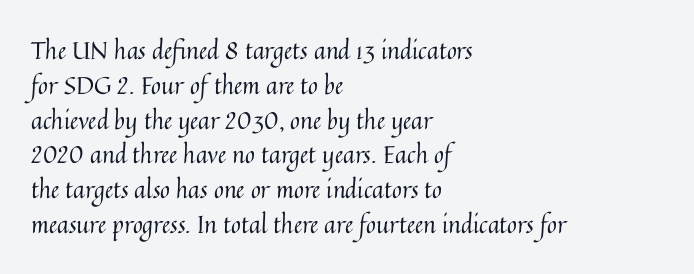
{"bold": "no", "underline": "no", "align": "left", "line_spacing": "normal", "line_spacing_ratio": 1.45, "letter_spacing": "normal", "letter_spacing_em": 0.0, "glyph_px": 24}
